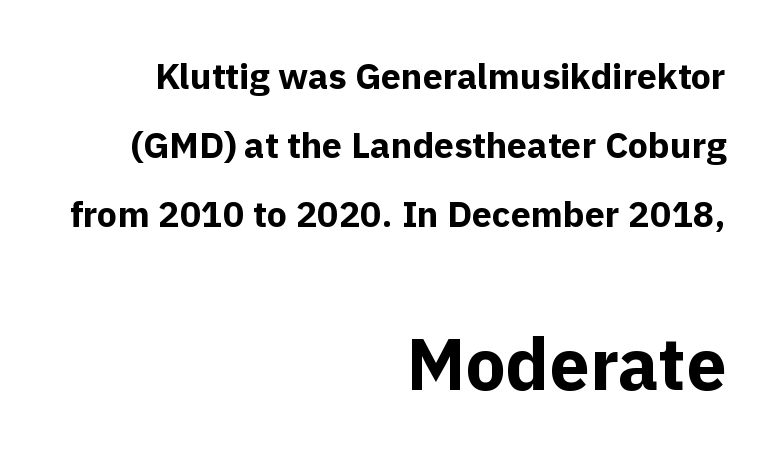
Nobody touched the tracking dial on this one. Each letter keeps its own natural width here, so spacing adapts to shape. Beneath every word, the page is bare. Regarding leading, the lines here are spaced well apart.
